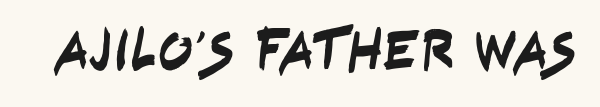
Q: Is the typeface a serif or a sans-serif typeface? A: Sans-serif.
Q: Is the text underlined? A: No.
Q: Is the spacing between letters normal or unusually wide? A: Normal.
Q: Width (condensed, normal, or wide)? A: Condensed.
Q: Stroke contrast? A: Low.
Q: x-height? A: Large.
Q: Monospaced? A: No.
